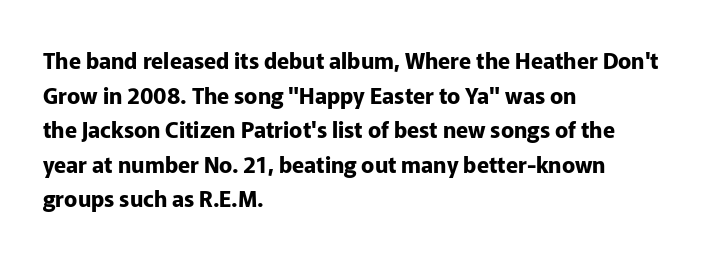
Q: Is the text bold? A: Yes.
Q: Is the text italic (slanted)? A: No, it is upright.
Q: Is the text underlined? A: No.
Q: How is the paragraph aligned? A: Left-aligned.
Q: Is the spacing between letters normal or unusually wide? A: Normal.
Q: Is the spacing between lines tight, normal or loose? A: Normal.
